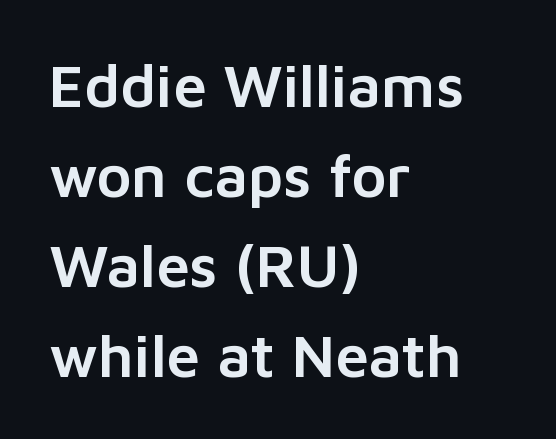
You could call the tracking neutral — neither tight nor loose. If you measured baseline to baseline, you'd find a middling distance. Check where the strokes stop: nothing finishes them off — pure sans. These lines are rendered in a variable-pitch font. Notice how the passage keeps a crisp vertical edge on the left only. The area under the type is left untouched.
